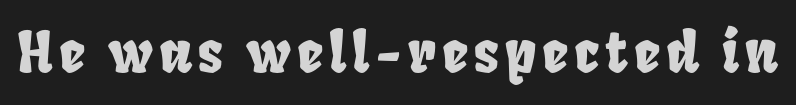
{"width": "condensed", "stroke_contrast": "low", "x_height": "large", "monospaced": "no", "underline": "no", "glyph_px": 57}
